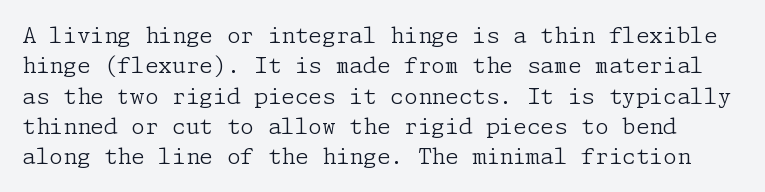
{"italic": "no", "bold": "no", "underline": "no", "line_spacing": "normal", "line_spacing_ratio": 1.38, "letter_spacing": "normal", "letter_spacing_em": 0.0, "glyph_px": 22}
